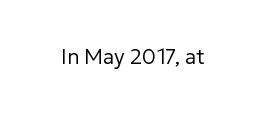
The image shows 21 px text type, upright; set normal letter spacing, not underlined.
